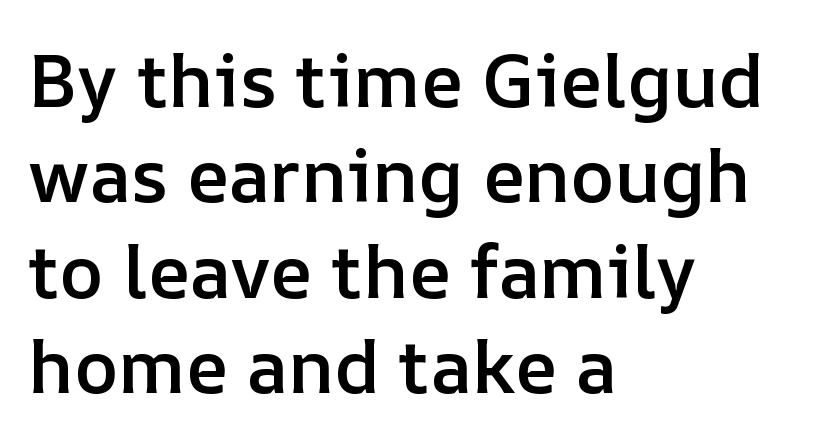
{"italic": "no", "bold": "semi", "weight": "semibold", "width": "normal", "stroke_contrast": "low", "x_height": "medium", "monospaced": "no", "underline": "no", "align": "left", "line_spacing": "normal", "line_spacing_ratio": 1.29, "letter_spacing": "normal", "letter_spacing_em": 0.0, "glyph_px": 74}
